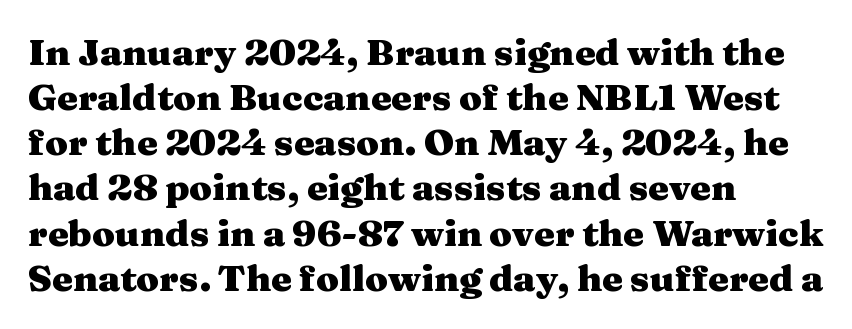
A dark, heavy texture on the line: the type is bold. Note the varied advance widths — an 'i' is clearly narrower than an 'm'. Unlike a clean sans, this face finishes its strokes with serifs. All the whitespace from short lines collects on the right.
